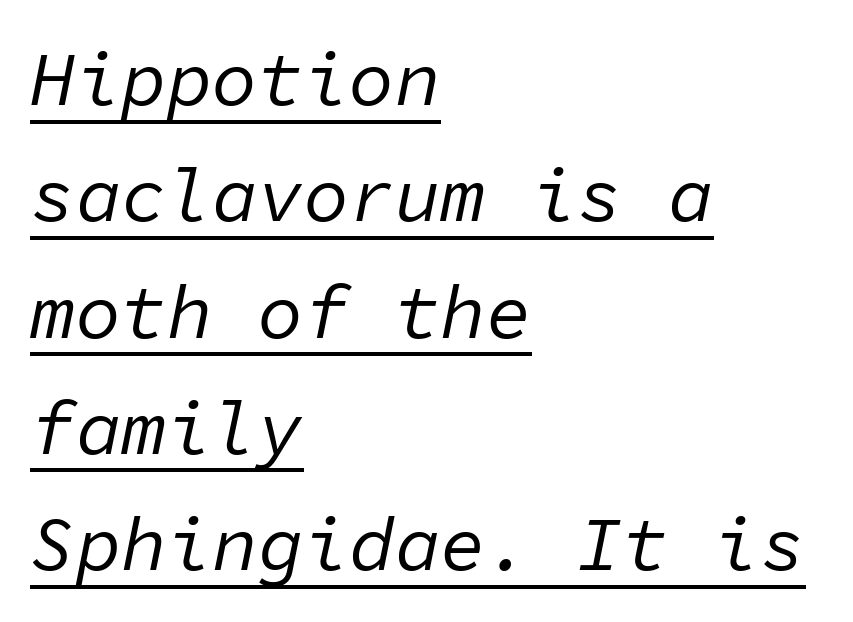
The image shows 76 px regular-weight type, italic (leaning right), monospaced; set left-aligned, normal line spacing (1.53x), normal letter spacing, underlined; low stroke contrast and a medium x-height.
